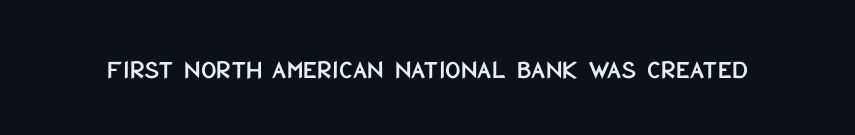
{"italic": "no", "underline": "no", "letter_spacing": "normal", "letter_spacing_em": 0.0, "glyph_px": 27}
